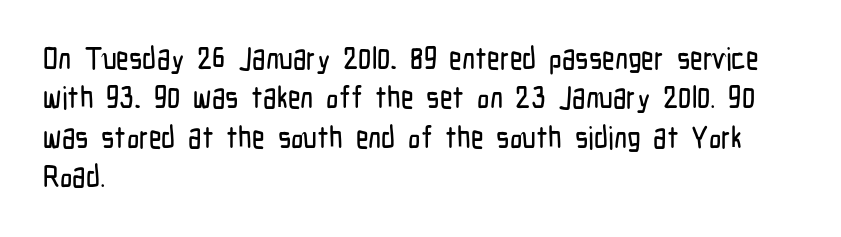
{"serif": "no", "italic": "no", "width": "condensed", "stroke_contrast": "low", "x_height": "medium", "monospaced": "no", "underline": "no", "align": "left", "line_spacing": "normal", "line_spacing_ratio": 1.27, "letter_spacing": "normal", "letter_spacing_em": 0.0, "glyph_px": 31}
